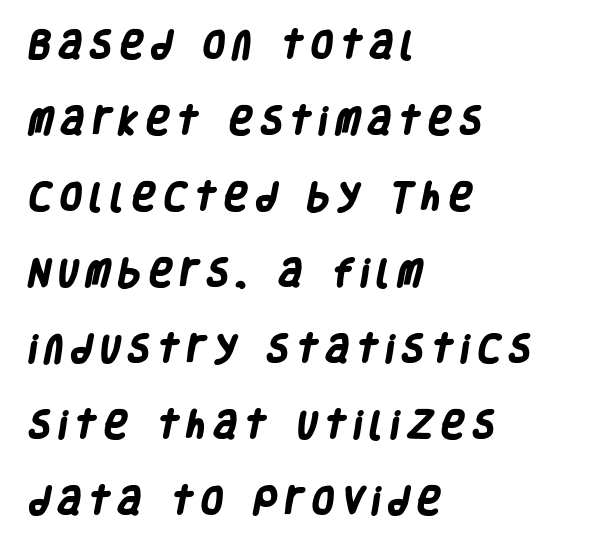
Q: Is the text bold? A: Yes.
Q: Is the typeface a serif or a sans-serif typeface? A: Sans-serif.
Q: Is the text underlined? A: No.
Q: How is the paragraph aligned? A: Left-aligned.
Q: Is the spacing between letters normal or unusually wide? A: Unusually wide.
Q: Is the spacing between lines tight, normal or loose? A: Loose.
Q: Width (condensed, normal, or wide)? A: Condensed.
Q: Stroke contrast? A: Low.
Q: x-height? A: Large.
Q: Monospaced? A: No.
